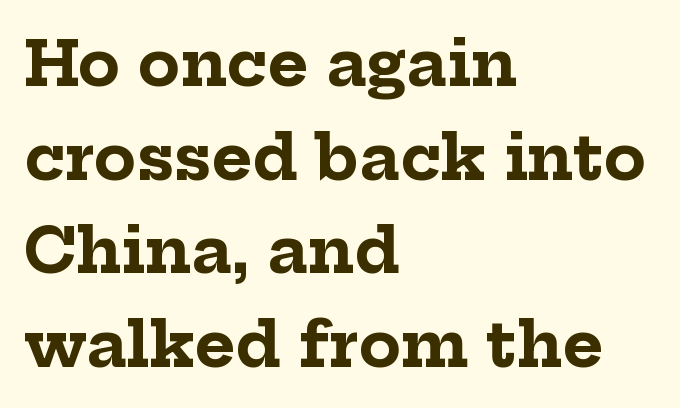
Q: Is the text bold? A: Yes.
Q: Is the text italic (slanted)? A: No, it is upright.
Q: Is the typeface a serif or a sans-serif typeface? A: Serif.
Q: Is the text underlined? A: No.
Q: How is the paragraph aligned? A: Left-aligned.
Q: Is the spacing between letters normal or unusually wide? A: Normal.
Q: Is the spacing between lines tight, normal or loose? A: Normal.
Q: Width (condensed, normal, or wide)? A: Normal.
Q: Stroke contrast? A: Low.
Q: x-height? A: Medium.
Q: Monospaced? A: No.
